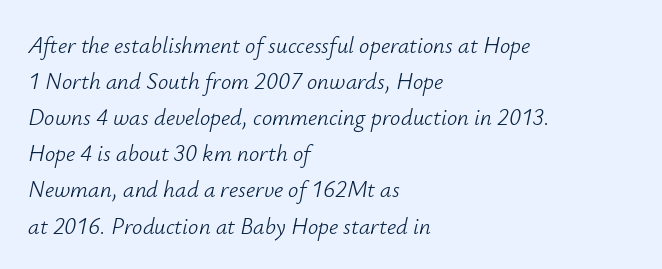
The image shows 23 px text type, italic (leaning right); set left-aligned, normal line spacing (1.57x), normal letter spacing, not underlined.
